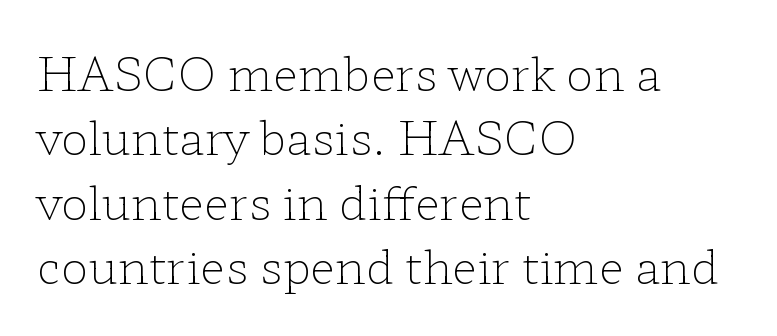
The image shows 46 px light, wide serif type, upright; set left-aligned, normal line spacing (1.4x), normal letter spacing, not underlined; low stroke contrast and a medium x-height.
